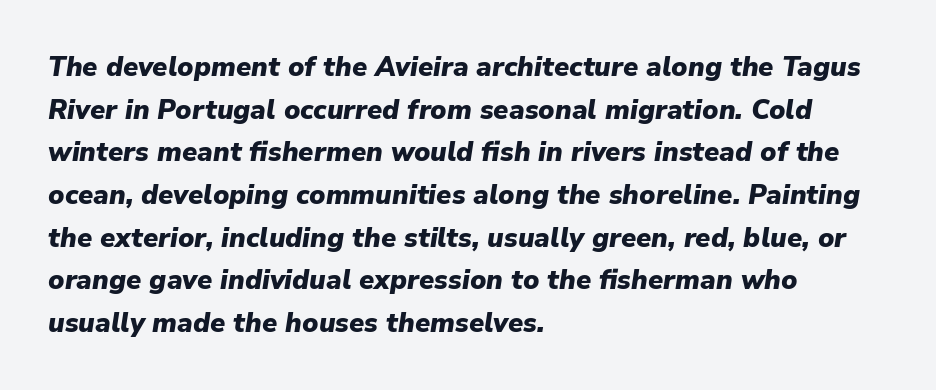
Q: Is the text bold? A: Yes.
Q: Is the text italic (slanted)? A: Yes, it leans right by about 9 degrees.
Q: Is the text underlined? A: No.
Q: How is the paragraph aligned? A: Left-aligned.
Q: Is the spacing between letters normal or unusually wide? A: Normal.
Q: Is the spacing between lines tight, normal or loose? A: Normal.
